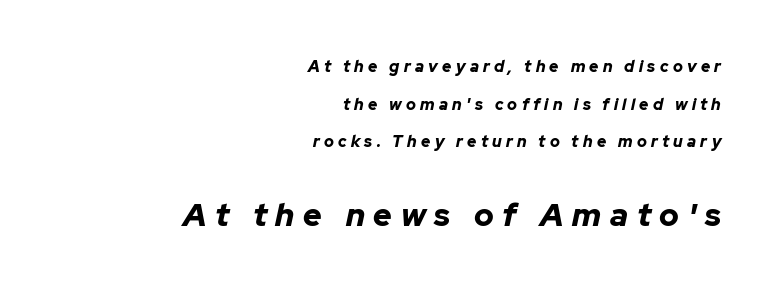
The glyphs have the mass of a bold cut. Does the copy run flush right? Yes — the right margin is perfectly even. Which of the two is more prominent by size? The second, at the bottom. In terms of leading, this rendering errs on the spacious side.
